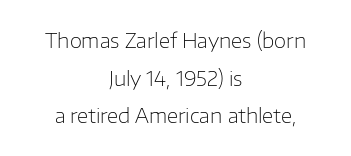
Q: Is the text bold? A: No.
Q: Is the text italic (slanted)? A: No, it is upright.
Q: Is the text underlined? A: No.
Q: How is the paragraph aligned? A: Centered.
Q: Is the spacing between letters normal or unusually wide? A: Normal.
